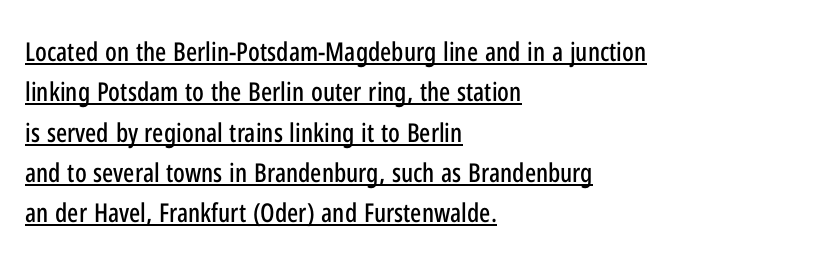
{"italic": "no", "underline": "yes", "align": "left", "line_spacing": "normal", "line_spacing_ratio": 1.55, "letter_spacing": "normal", "letter_spacing_em": 0.0, "glyph_px": 26}
